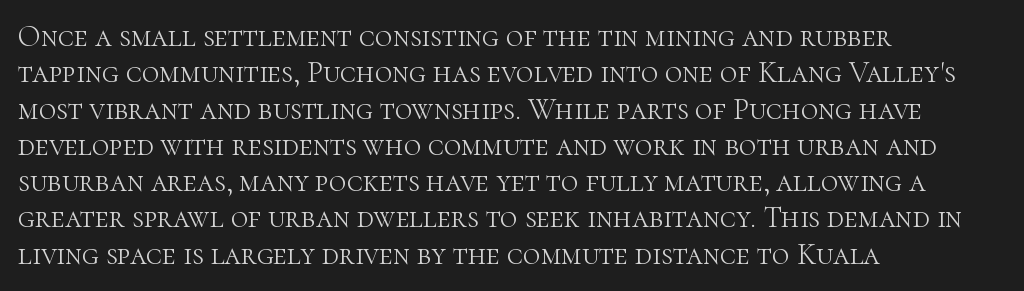
Q: Is the text bold? A: No.
Q: Is the text italic (slanted)? A: No, it is upright.
Q: Is the typeface a serif or a sans-serif typeface? A: Serif.
Q: Is the text underlined? A: No.
Q: How is the paragraph aligned? A: Left-aligned.
Q: Is the spacing between letters normal or unusually wide? A: Normal.
Q: Width (condensed, normal, or wide)? A: Normal.
Q: Stroke contrast? A: High.
Q: x-height? A: Medium.
Q: Monospaced? A: No.
